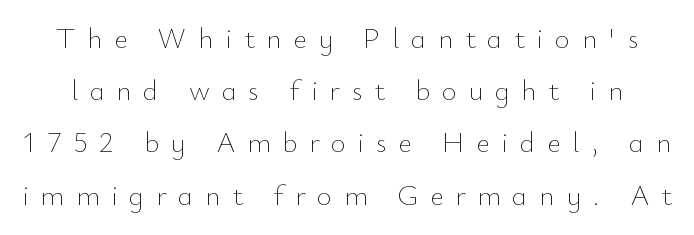
Q: Is the text bold? A: No.
Q: Is the text italic (slanted)? A: No, it is upright.
Q: Is the text underlined? A: No.
Q: Is the spacing between letters normal or unusually wide? A: Unusually wide.
Q: Width (condensed, normal, or wide)? A: Normal.
Q: Stroke contrast? A: Low.
Q: x-height? A: Small.
Q: Monospaced? A: No.
